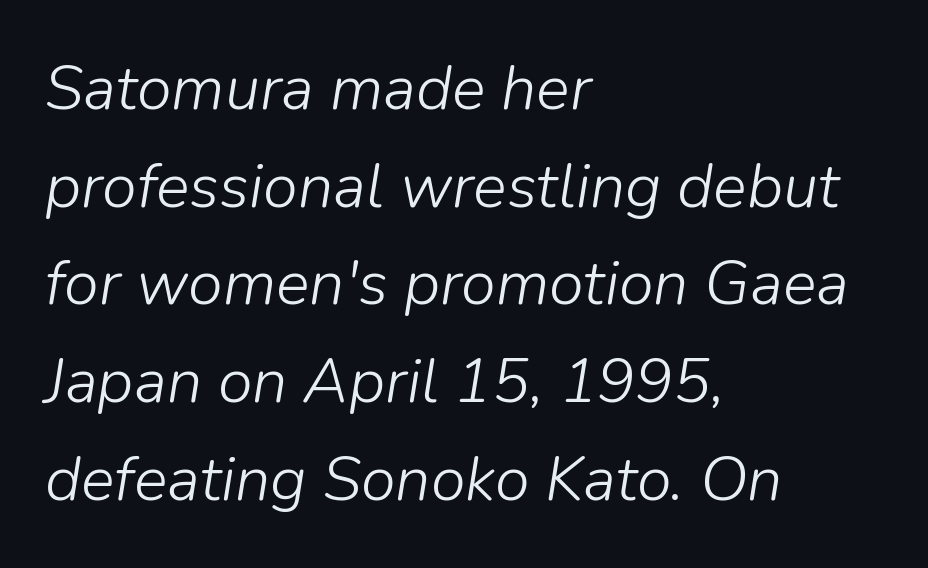
{"italic": "yes", "lean": "right", "slant_degrees": 9, "bold": "no", "weight": "light", "width": "normal", "stroke_contrast": "low", "x_height": "medium", "monospaced": "no", "underline": "no", "align": "left", "line_spacing": "normal", "line_spacing_ratio": 1.55, "letter_spacing": "normal", "letter_spacing_em": 0.0, "glyph_px": 63}
